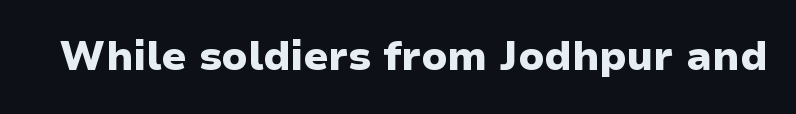
{"serif": "no", "italic": "no", "bold": "yes", "weight": "heavy", "width": "normal", "stroke_contrast": "low", "x_height": "medium", "monospaced": "no", "underline": "no", "letter_spacing": "normal", "letter_spacing_em": 0.0, "glyph_px": 40}
